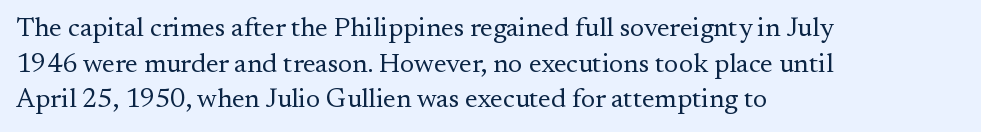
The image shows 27 px text type, upright; set left-aligned, normal line spacing (1.32x), normal letter spacing, not underlined.
